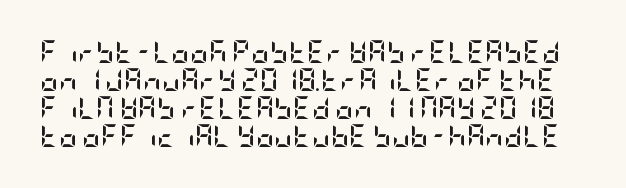
The image shows 23 px bold type, upright; set line spacing 1.22x, normal letter spacing, not underlined.
